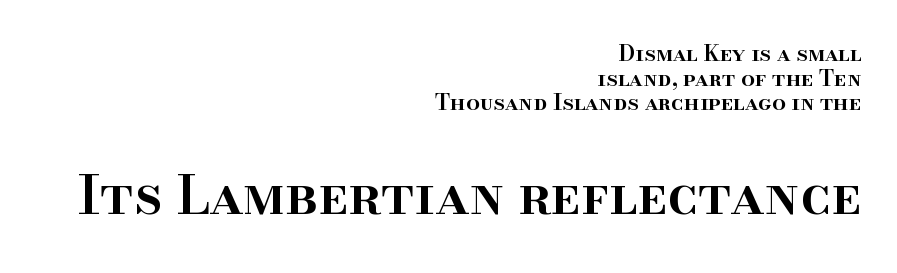
The image shows 54 px semibold serif type, upright; set right-aligned, tight line spacing (1.12x), normal letter spacing, not underlined; the second (bottom) block is 2.45x larger; high stroke contrast and a small x-height.
